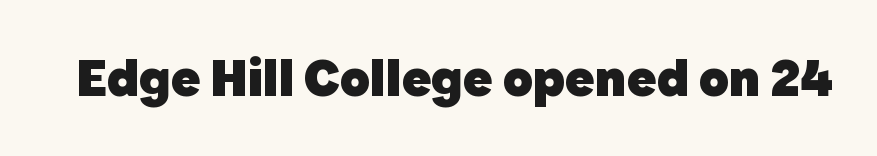
The image shows 55 px heavy sans-serif type, upright; set normal letter spacing, not underlined; a medium x-height.
